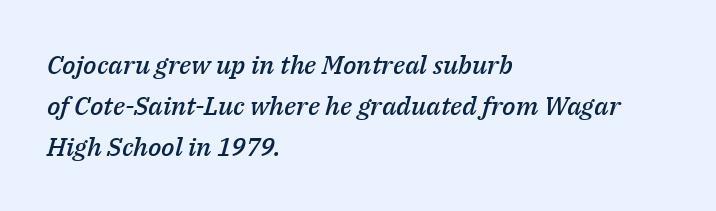
{"italic": "yes", "lean": "right", "slant_degrees": 14, "bold": "semi", "underline": "no", "align": "left", "line_spacing": "normal", "line_spacing_ratio": 1.57, "letter_spacing": "normal", "letter_spacing_em": 0.0, "glyph_px": 26}
